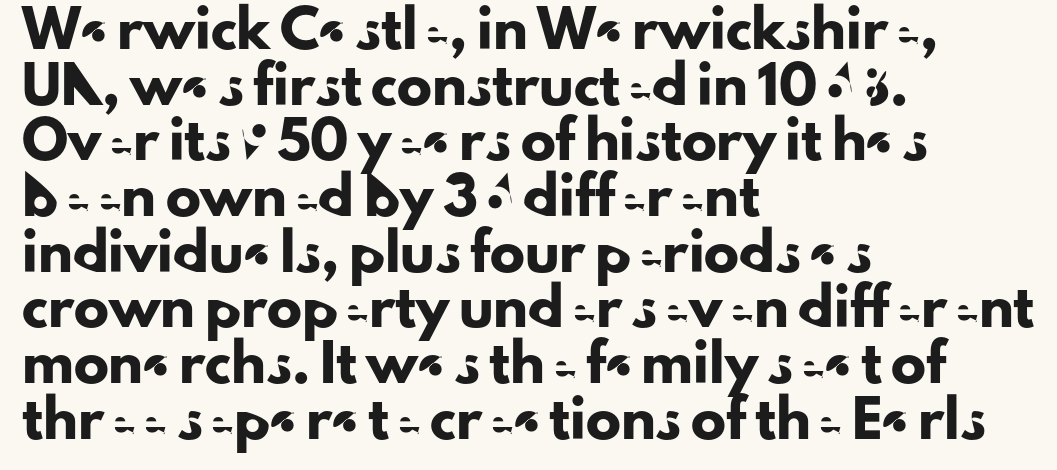
Q: Is the text italic (slanted)? A: No, it is upright.
Q: Is the typeface a serif or a sans-serif typeface? A: Sans-serif.
Q: Is the text underlined? A: No.
Q: How is the paragraph aligned? A: Left-aligned.
Q: Is the spacing between letters normal or unusually wide? A: Normal.
Q: Is the spacing between lines tight, normal or loose? A: Normal.
Q: Width (condensed, normal, or wide)? A: Normal.
Q: Stroke contrast? A: Low.
Q: x-height? A: Small.
Q: Monospaced? A: No.
